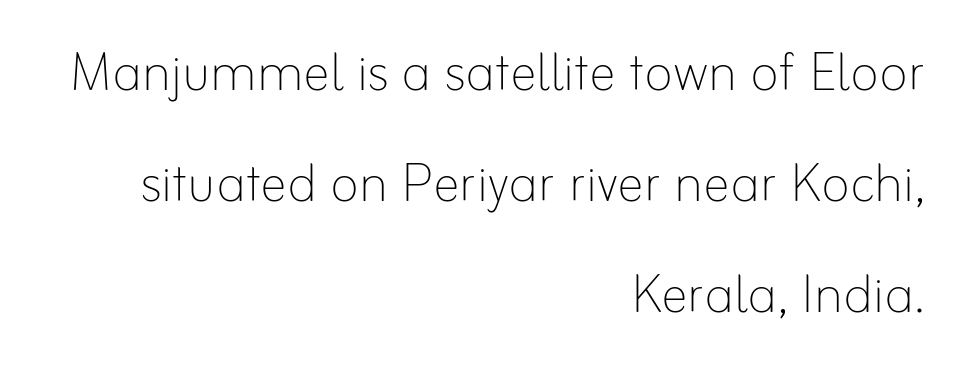
The image shows 68 px thin type, upright; set right-aligned, normal line spacing (1.63x), normal letter spacing, not underlined; low stroke contrast and a small x-height.
